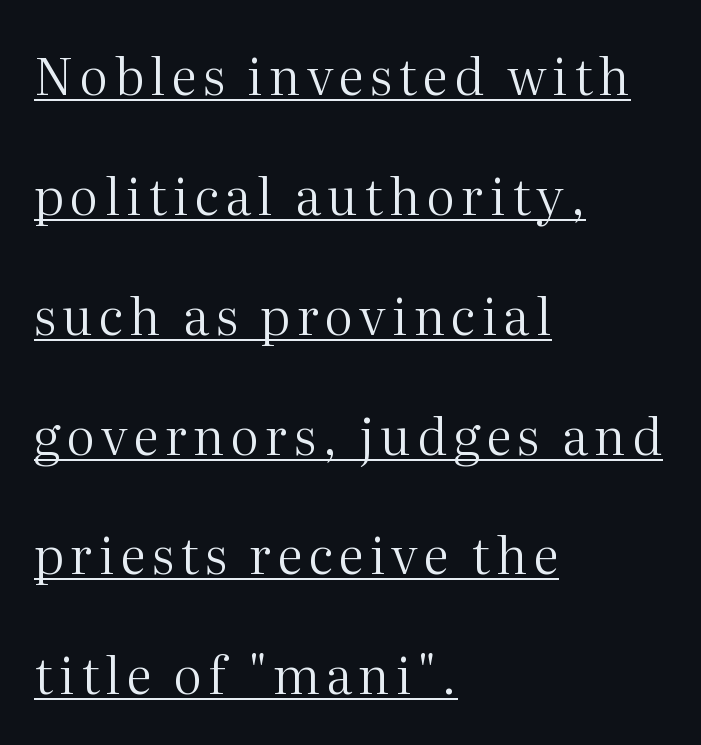
Small tapered or slab feet sit at the stroke ends, so this counts as serif. The compositor pushed each line to the left boundary. Weight: in the light-to-regular range. You could not count columns in this text — the font is proportionally spaced. The axis of the letterforms is exactly vertical.
